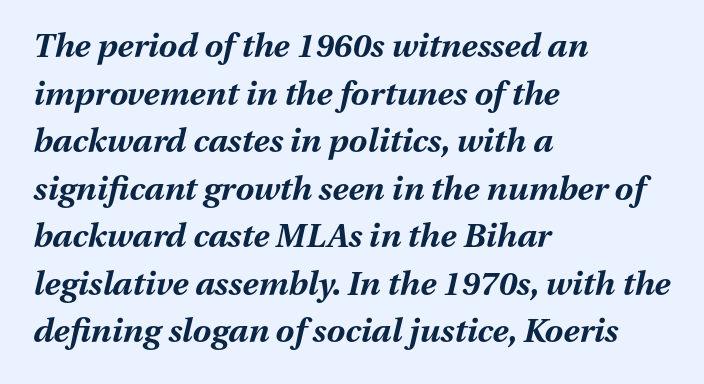
The letters advance in unequal steps, a hallmark of proportional type. How would I describe the line gaps? Plain and ordinary. Look at the stroke-to-counter ratio: heavy, a bold. The axis of the letterforms is tilted away from vertical.
